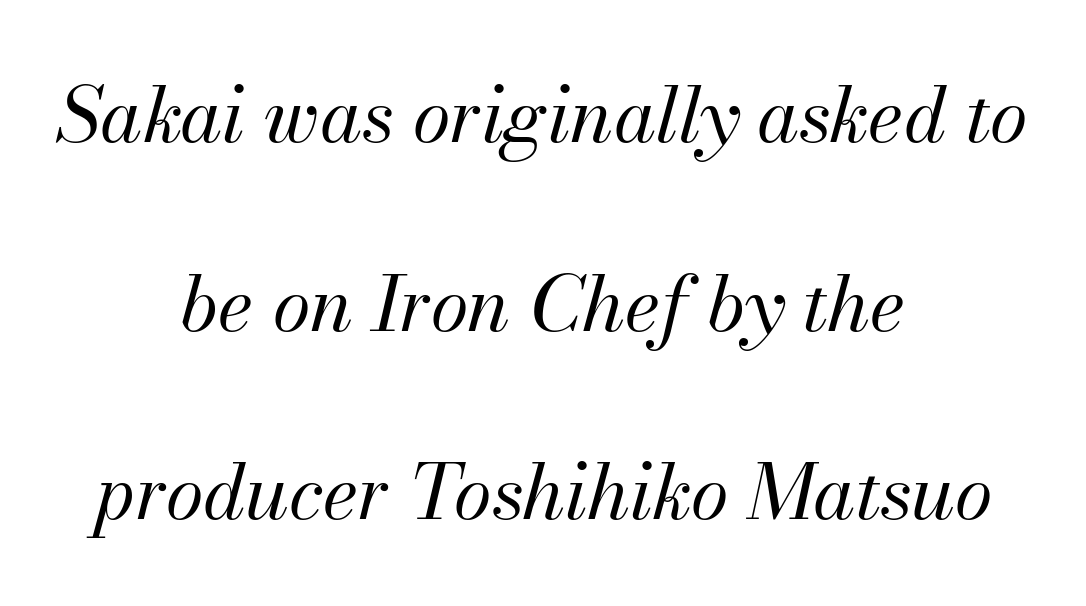
Is this a fixed-width face? No — the glyphs have proportional, varying widths. Summary of vertical rhythm: relaxed, with wide interline spacing. Typeset on center — no edge is straight. Stroke mass is kept to a normal reading level or below.
